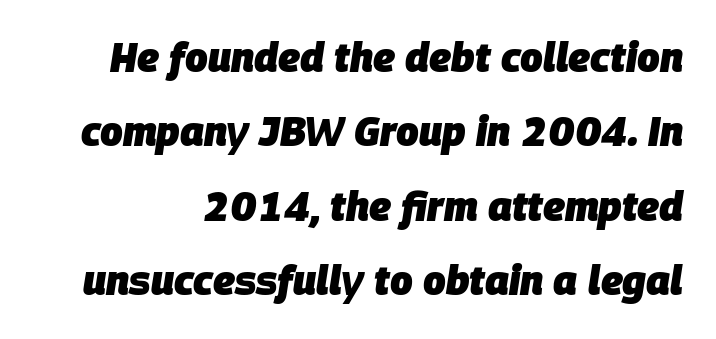
The image shows 40 px heavy type, italic (leaning right); set line spacing 1.86x, normal letter spacing, not underlined; low stroke contrast and a large x-height.
